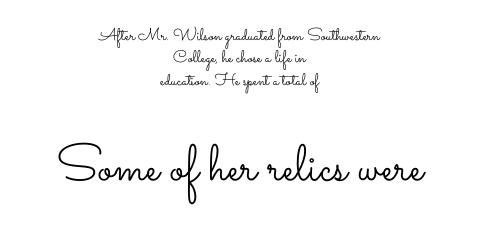
{"bold": "no", "weight": "light", "width": "wide", "stroke_contrast": "low", "x_height": "small", "monospaced": "no", "underline": "no", "align": "center", "line_spacing": "normal", "line_spacing_ratio": 1.31, "letter_spacing": "normal", "letter_spacing_em": 0.0, "larger_block": "second", "size_ratio": 3.0, "glyph_px": 51}
